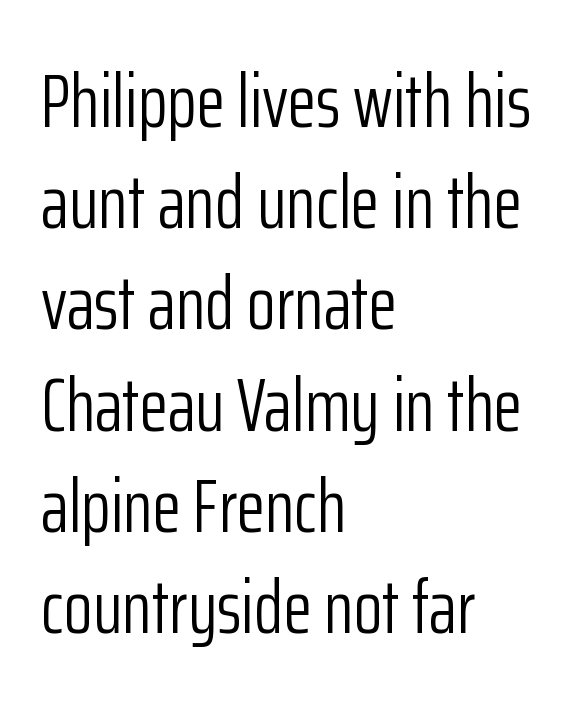
Q: Is the text bold? A: No.
Q: Is the text italic (slanted)? A: No, it is upright.
Q: Is the typeface a serif or a sans-serif typeface? A: Sans-serif.
Q: Is the text underlined? A: No.
Q: How is the paragraph aligned? A: Left-aligned.
Q: Is the spacing between letters normal or unusually wide? A: Normal.
Q: Is the spacing between lines tight, normal or loose? A: Normal.
Q: Width (condensed, normal, or wide)? A: Condensed.
Q: Stroke contrast? A: Low.
Q: x-height? A: Medium.
Q: Monospaced? A: No.
